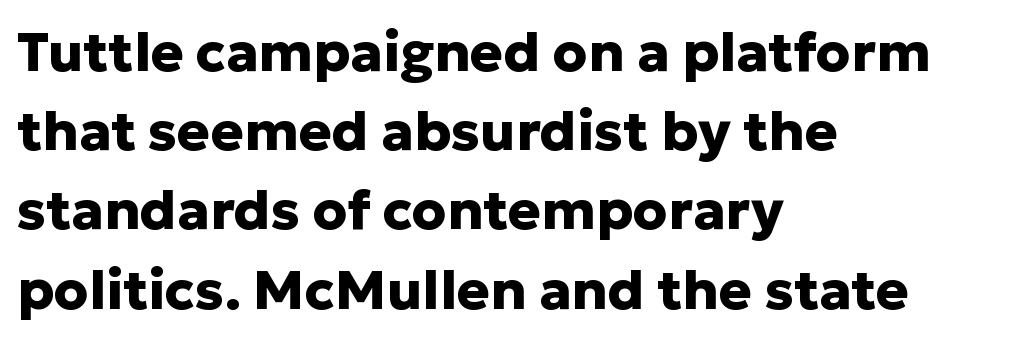
Q: Is the text bold? A: Yes.
Q: Is the text italic (slanted)? A: No, it is upright.
Q: Is the typeface a serif or a sans-serif typeface? A: Sans-serif.
Q: Is the text underlined? A: No.
Q: How is the paragraph aligned? A: Left-aligned.
Q: Is the spacing between letters normal or unusually wide? A: Normal.
Q: Is the spacing between lines tight, normal or loose? A: Normal.
Q: Width (condensed, normal, or wide)? A: Normal.
Q: Stroke contrast? A: Low.
Q: x-height? A: Medium.
Q: Monospaced? A: No.
